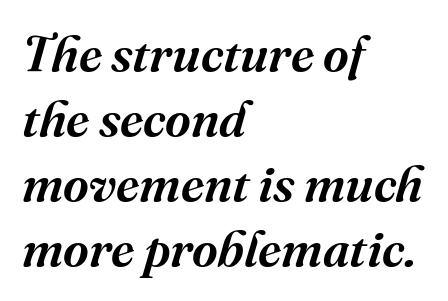
{"serif": "yes", "italic": "yes", "lean": "right", "slant_degrees": 16, "width": "normal", "stroke_contrast": "medium", "x_height": "medium", "monospaced": "no", "underline": "no", "align": "left", "line_spacing": "normal", "line_spacing_ratio": 1.3, "letter_spacing": "normal", "letter_spacing_em": 0.0, "glyph_px": 50}
